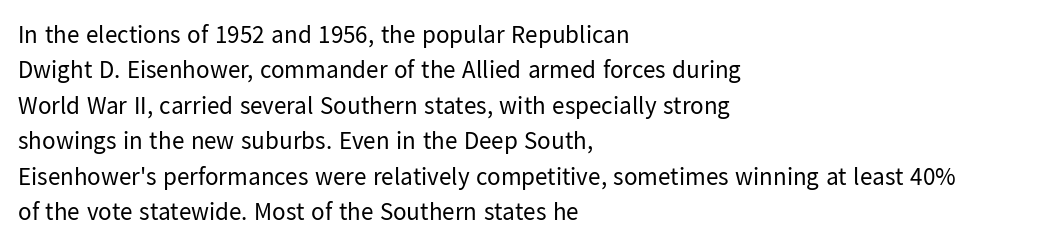
{"italic": "no", "bold": "no", "underline": "no", "align": "left", "line_spacing": "normal", "line_spacing_ratio": 1.42, "letter_spacing": "normal", "letter_spacing_em": 0.0, "glyph_px": 25}
